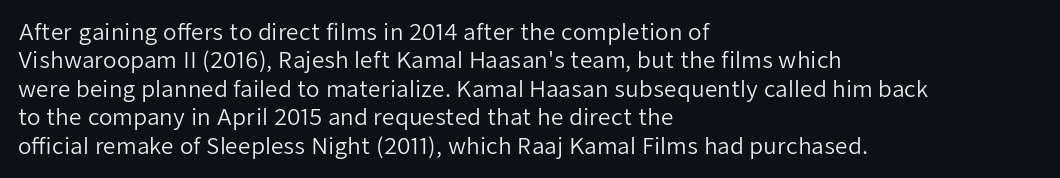
Q: Is the text bold? A: No.
Q: Is the text italic (slanted)? A: No, it is upright.
Q: Is the text underlined? A: No.
Q: How is the paragraph aligned? A: Left-aligned.
Q: Is the spacing between letters normal or unusually wide? A: Normal.
Q: Is the spacing between lines tight, normal or loose? A: Normal.
